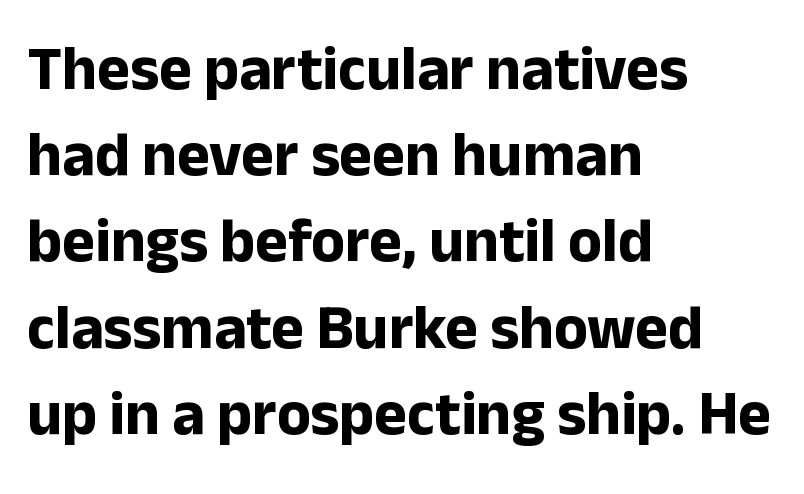
{"serif": "no", "italic": "no", "bold": "yes", "weight": "bold", "width": "normal", "stroke_contrast": "low", "x_height": "medium", "monospaced": "no", "underline": "no", "align": "left", "line_spacing": "normal", "line_spacing_ratio": 1.39, "letter_spacing": "normal", "letter_spacing_em": 0.0, "glyph_px": 62}
